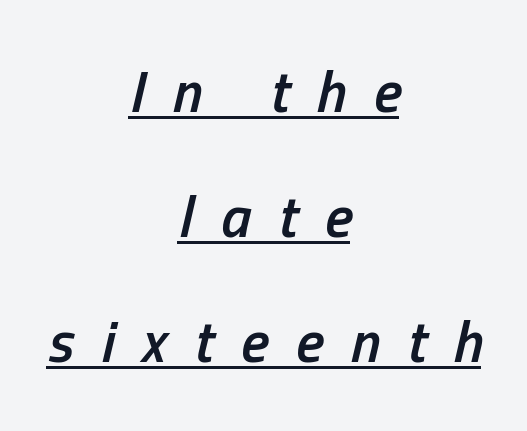
{"italic": "yes", "lean": "right", "slant_degrees": 13, "bold": "semi", "weight": "semibold", "width": "condensed", "stroke_contrast": "low", "x_height": "medium", "monospaced": "no", "underline": "yes", "align": "center", "line_spacing": "loose", "line_spacing_ratio": 2.12, "letter_spacing": "wide", "letter_spacing_em": 0.46, "glyph_px": 59}
